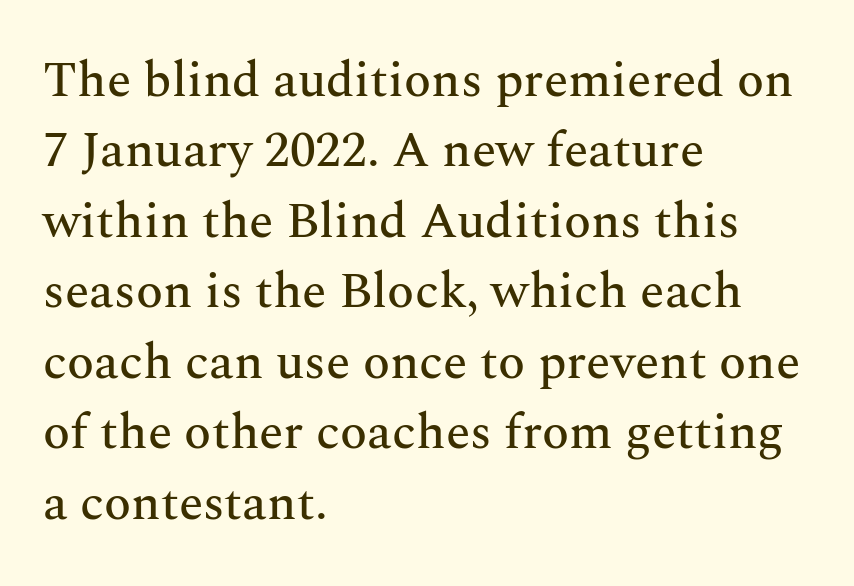
Q: Is the text italic (slanted)? A: No, it is upright.
Q: Is the typeface a serif or a sans-serif typeface? A: Serif.
Q: Is the text underlined? A: No.
Q: How is the paragraph aligned? A: Left-aligned.
Q: Is the spacing between letters normal or unusually wide? A: Normal.
Q: Is the spacing between lines tight, normal or loose? A: Normal.
Q: Width (condensed, normal, or wide)? A: Normal.
Q: Stroke contrast? A: Medium.
Q: x-height? A: Medium.
Q: Monospaced? A: No.
